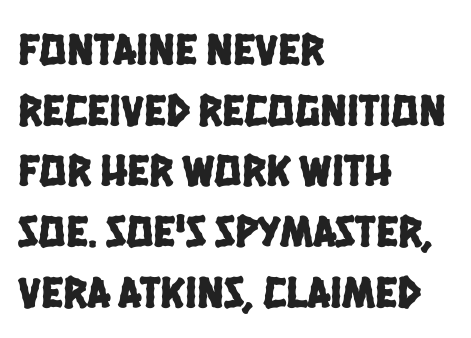
Unlike a traditional serif, this face leaves its strokes unadorned. The lines in this sample share a left origin and differ only in where they stop. Rule under the text: the space is simply empty. The passage shown stacks its lines at a standard gap. The rendering uses natural spacing where letterforms have individual widths.
